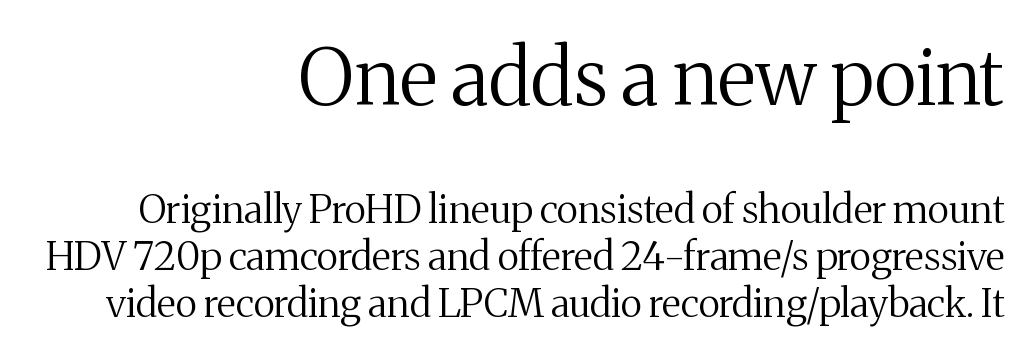
The type is set solid horizontally, with unmodified tracking. The initial chunk of copy outweighs the following chunk in type size. Horizontal alignment here is rightward, an uncommon choice for prose. No letter is thick-stroked: the sample isn't bold. Think of a printed novel: that variable character pitch is what you see here. A serif font was chosen for this passage.
